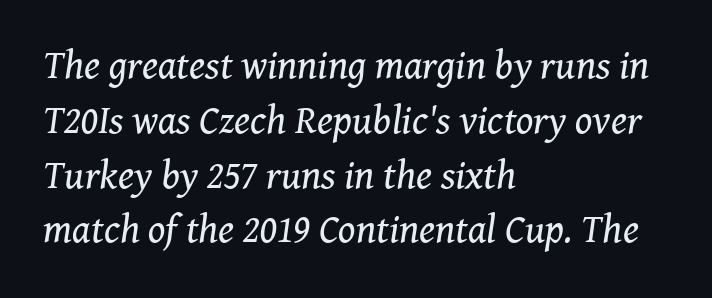
Q: Is the text bold? A: No.
Q: Is the text italic (slanted)? A: Yes, it leans right by about 8 degrees.
Q: Is the typeface a serif or a sans-serif typeface? A: Serif.
Q: Is the text underlined? A: No.
Q: How is the paragraph aligned? A: Left-aligned.
Q: Is the spacing between letters normal or unusually wide? A: Normal.
Q: Is the spacing between lines tight, normal or loose? A: Normal.
Q: Width (condensed, normal, or wide)? A: Normal.
Q: Stroke contrast? A: Medium.
Q: x-height? A: Medium.
Q: Monospaced? A: No.
